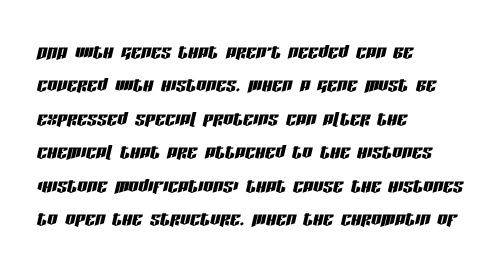
Horizontal bands of white between lines are of average thickness. The type is set solid horizontally, with unmodified tracking. The text block is weighted toward the left margin, trailing off unevenly rightward. Observe the lean: these are italic letterforms. The baseline area is clear.
